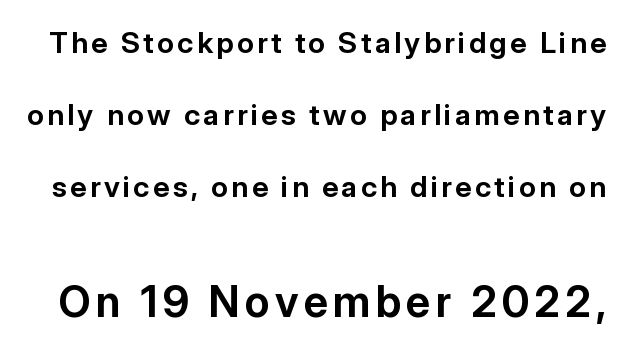
The words here are not underlined. This rendering employs a face without finishing strokes, i.e., a sans-serif. Type size steps up from the first block to the second. Each glyph is drawn with heavy, bold strokes.
